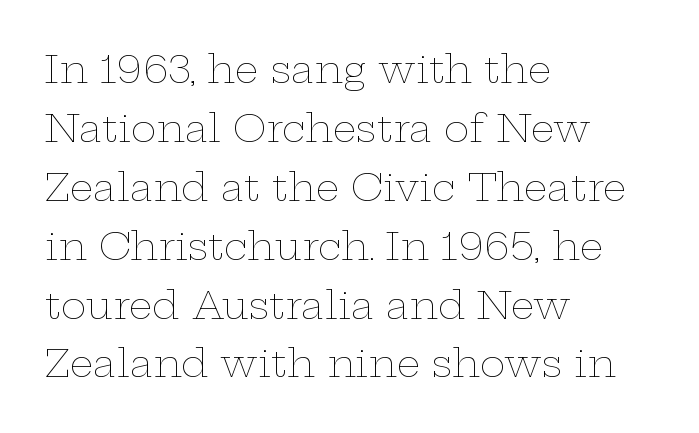
The image shows 38 px thin, wide type, upright; set left-aligned, normal line spacing (1.55x), normal letter spacing, not underlined; low stroke contrast and a medium x-height.
